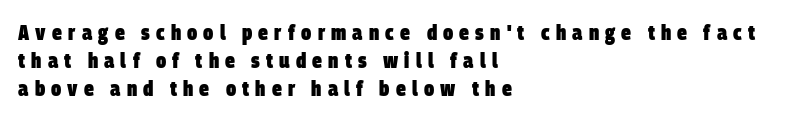
The image shows 22 px bold type; set left-aligned, normal line spacing (1.27x), unusually wide letter spacing (+0.28 em), not underlined.
